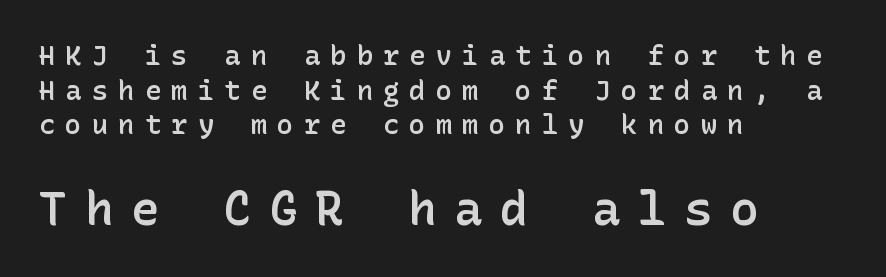
I'd call this a sans setting — the letters go barefoot. No word sits above an underline. Does the weight exceed regular? Yes, but only to semibold. Which chunk is bigger? The second one — the bottom block dwarfs the top.
